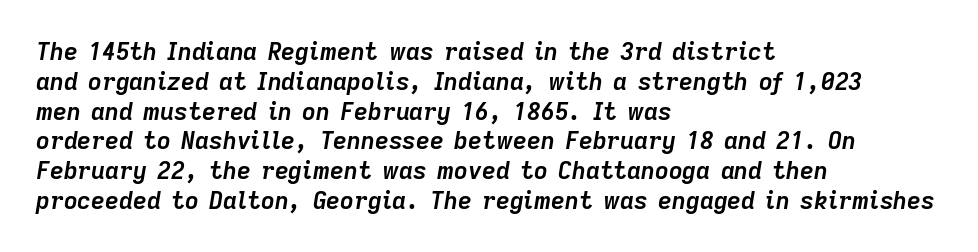
{"italic": "yes", "lean": "right", "slant_degrees": 9, "bold": "yes", "underline": "no", "align": "left", "line_spacing_ratio": 1.24, "letter_spacing": "normal", "letter_spacing_em": 0.0, "glyph_px": 24}
